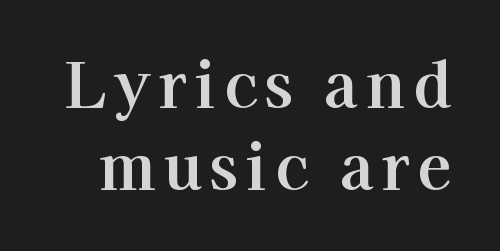
The foot of each line stays bare and open. Do the characters align in a grid? No, the font is proportional. Style check: upright. This sample uses a serif face. This block has exactly the height ordinary leading produces.
